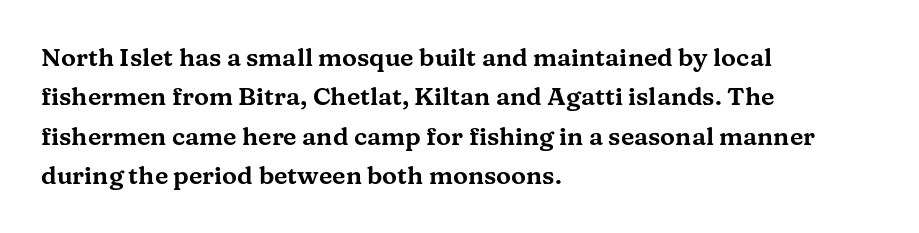
The image shows 25 px text type, upright; set left-aligned, normal line spacing (1.58x), normal letter spacing, not underlined.
